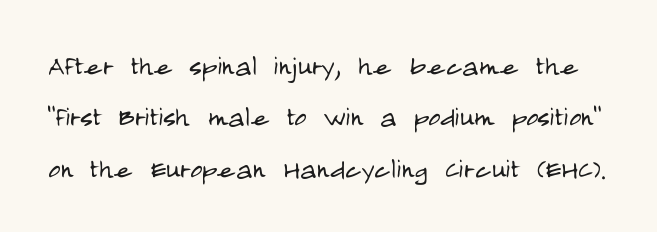
Q: Is the text bold? A: No.
Q: Is the text italic (slanted)? A: No, it is upright.
Q: Is the typeface a serif or a sans-serif typeface? A: Sans-serif.
Q: Is the text underlined? A: No.
Q: Is the spacing between letters normal or unusually wide? A: Normal.
Q: Is the spacing between lines tight, normal or loose? A: Normal.
Q: Width (condensed, normal, or wide)? A: Condensed.
Q: Stroke contrast? A: Low.
Q: x-height? A: Large.
Q: Monospaced? A: No.
